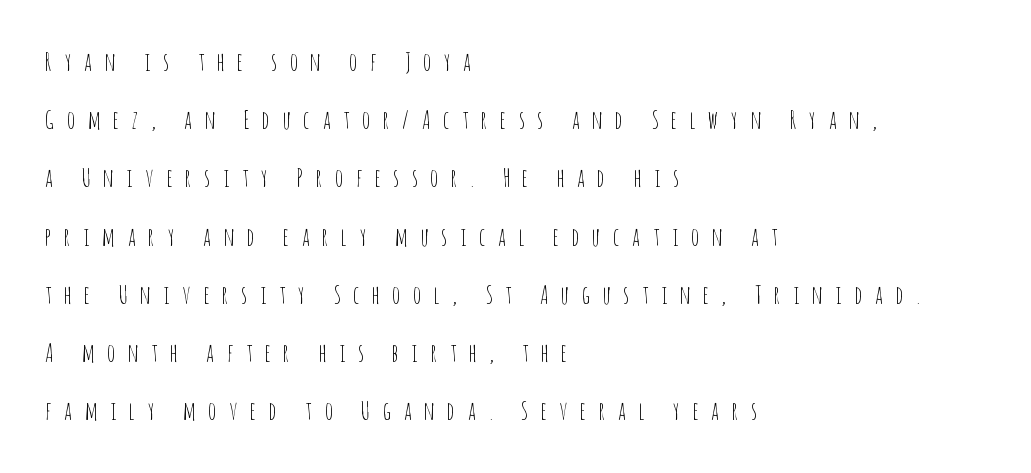
The ragged edge is on the right, which tells us the setting is flush left. The rendering inserts visible extra space after every character. The strip under each line holds only bare page. Does the lettering tilt? It doesn't — this is upright. Leading: increased.
